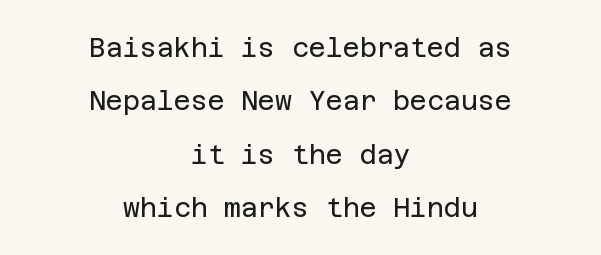
{"italic": "no", "bold": "no", "underline": "no", "align": "center", "line_spacing": "loose", "line_spacing_ratio": 2.05, "letter_spacing": "normal", "letter_spacing_em": 0.0, "glyph_px": 26}
